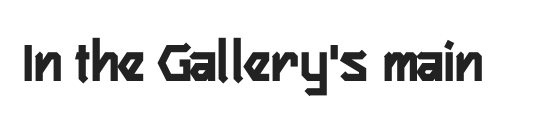
Q: Is the text italic (slanted)? A: No, it is upright.
Q: Is the typeface a serif or a sans-serif typeface? A: Sans-serif.
Q: Is the text underlined? A: No.
Q: Is the spacing between letters normal or unusually wide? A: Normal.
Q: Width (condensed, normal, or wide)? A: Condensed.
Q: Stroke contrast? A: Low.
Q: x-height? A: Medium.
Q: Monospaced? A: No.
